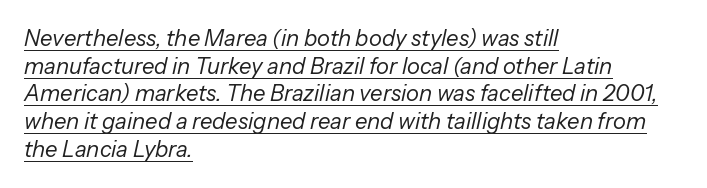
Check the space under the baseline: a stroke is drawn there. The axis of the letterforms is tilted away from vertical. A quiet, ordinary-to-light weight characterises the typeface. Line beginnings align vertically; line endings do not. Characters follow at the spacing the type designer built in.
